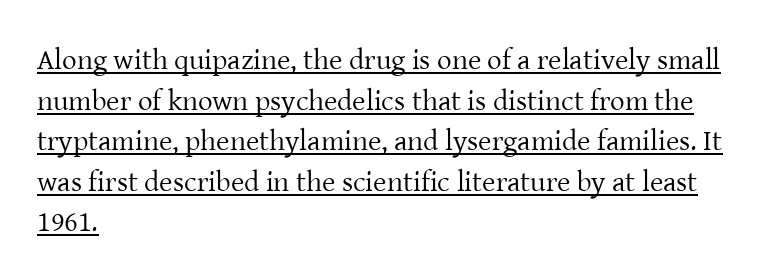
Q: Is the text bold? A: No.
Q: Is the text italic (slanted)? A: No, it is upright.
Q: Is the typeface a serif or a sans-serif typeface? A: Serif.
Q: Is the text underlined? A: Yes.
Q: How is the paragraph aligned? A: Left-aligned.
Q: Is the spacing between letters normal or unusually wide? A: Normal.
Q: Is the spacing between lines tight, normal or loose? A: Normal.
Q: Width (condensed, normal, or wide)? A: Normal.
Q: Stroke contrast? A: Low.
Q: x-height? A: Medium.
Q: Monospaced? A: No.
